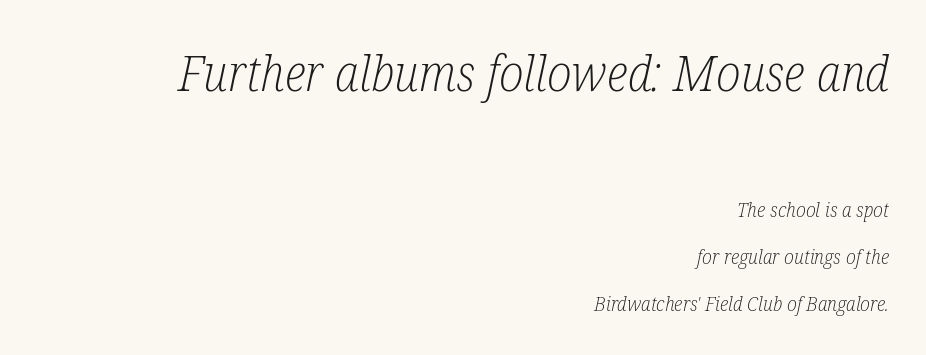
The image shows 50 px light, condensed serif type, italic (leaning right); set right-aligned, loose line spacing (2.36x), normal letter spacing, not underlined; the first (top) block is 2.5x larger; low stroke contrast and a medium x-height.
